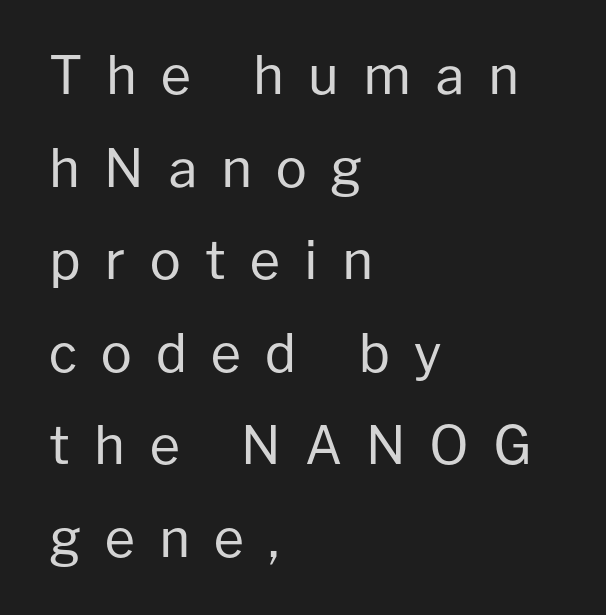
A bare baseline throughout the passage. You could not count columns in this text — the font is proportionally spaced. Each line starts at the same left margin while the right side varies. The type sits square on the baseline with zero lean. This sample uses expanded letter spacing, leaving extra air between glyphs. These lines are composed in type without serifs.
